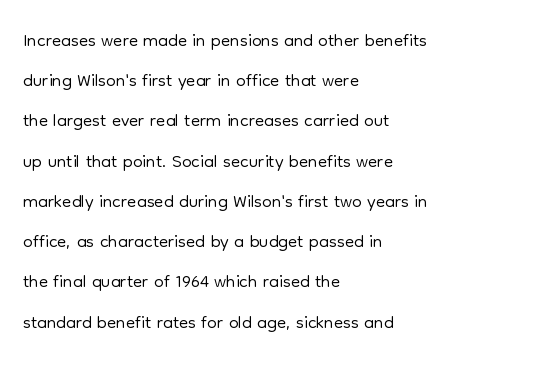
Q: Is the text bold? A: No.
Q: Is the text italic (slanted)? A: No, it is upright.
Q: Is the text underlined? A: No.
Q: How is the paragraph aligned? A: Left-aligned.
Q: Is the spacing between letters normal or unusually wide? A: Normal.
Q: Is the spacing between lines tight, normal or loose? A: Normal.
